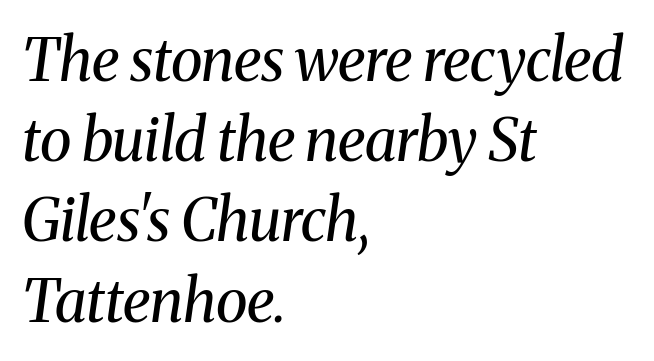
{"serif": "yes", "italic": "yes", "lean": "right", "slant_degrees": 8, "bold": "no", "weight": "regular", "width": "normal", "stroke_contrast": "medium", "x_height": "medium", "monospaced": "no", "underline": "no", "align": "left", "line_spacing": "normal", "line_spacing_ratio": 1.36, "letter_spacing": "normal", "letter_spacing_em": 0.0, "glyph_px": 59}
